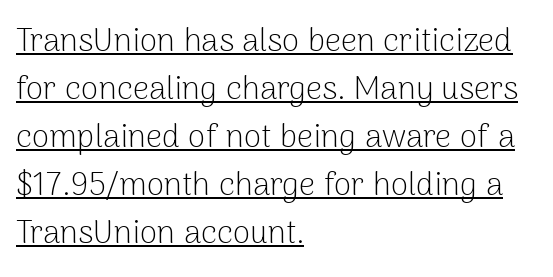
Q: Is the text bold? A: No.
Q: Is the text italic (slanted)? A: No, it is upright.
Q: Is the typeface a serif or a sans-serif typeface? A: Sans-serif.
Q: Is the text underlined? A: Yes.
Q: How is the paragraph aligned? A: Left-aligned.
Q: Is the spacing between letters normal or unusually wide? A: Normal.
Q: Is the spacing between lines tight, normal or loose? A: Normal.
Q: Width (condensed, normal, or wide)? A: Normal.
Q: Stroke contrast? A: Low.
Q: x-height? A: Medium.
Q: Monospaced? A: No.
